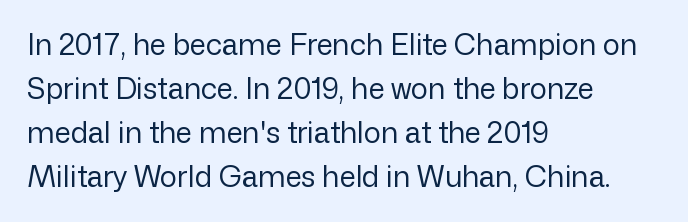
Q: Is the text bold? A: No.
Q: Is the text italic (slanted)? A: No, it is upright.
Q: Is the typeface a serif or a sans-serif typeface? A: Sans-serif.
Q: Is the text underlined? A: No.
Q: How is the paragraph aligned? A: Left-aligned.
Q: Is the spacing between letters normal or unusually wide? A: Normal.
Q: Is the spacing between lines tight, normal or loose? A: Normal.
Q: Width (condensed, normal, or wide)? A: Normal.
Q: Stroke contrast? A: Low.
Q: x-height? A: Medium.
Q: Monospaced? A: No.
